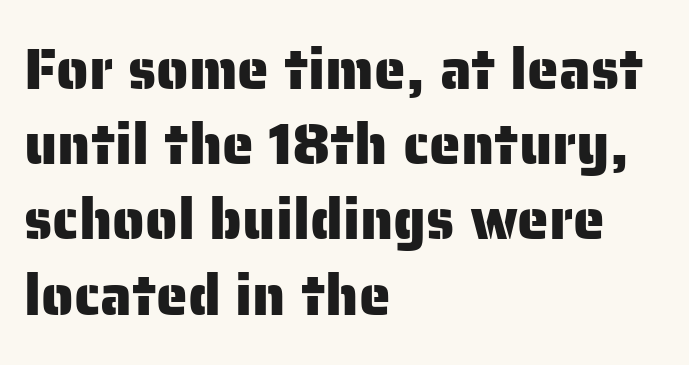
Q: Is the text italic (slanted)? A: No, it is upright.
Q: Is the typeface a serif or a sans-serif typeface? A: Sans-serif.
Q: Is the text underlined? A: No.
Q: How is the paragraph aligned? A: Left-aligned.
Q: Is the spacing between letters normal or unusually wide? A: Normal.
Q: Is the spacing between lines tight, normal or loose? A: Normal.
Q: Width (condensed, normal, or wide)? A: Normal.
Q: Stroke contrast? A: Low.
Q: x-height? A: Medium.
Q: Monospaced? A: No.
